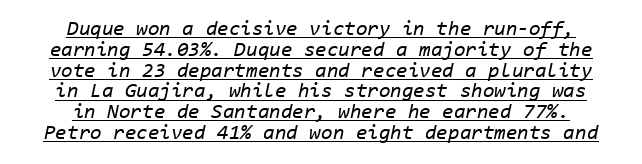
Q: Is the text bold? A: No.
Q: Is the text italic (slanted)? A: Yes, it leans right by about 11 degrees.
Q: Is the text underlined? A: Yes.
Q: How is the paragraph aligned? A: Centered.
Q: Is the spacing between letters normal or unusually wide? A: Normal.
Q: Is the spacing between lines tight, normal or loose? A: Tight.
